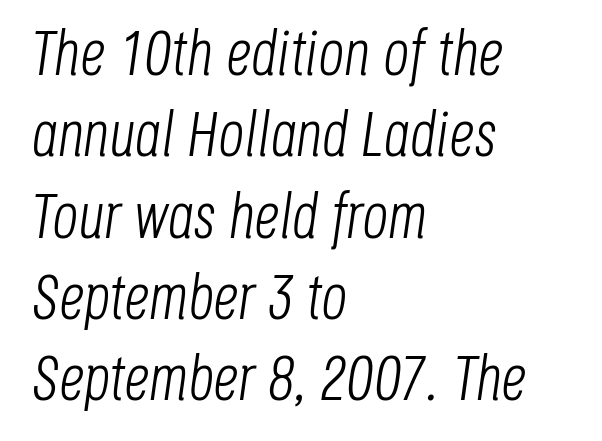
Students, note that the glyphs here touch the page at normal intervals. This sample has the flowing, uneven cadence of proportional lettering. Ink coverage per letter is moderate at most. Italic? Definitely — the glyphs are oblique. Line spacing here is normal.
